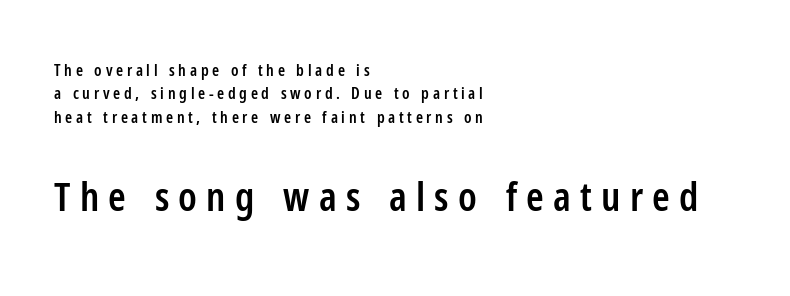
{"serif": "no", "italic": "no", "bold": "semi", "weight": "semibold", "width": "condensed", "stroke_contrast": "low", "x_height": "medium", "monospaced": "no", "underline": "no", "align": "left", "line_spacing": "normal", "line_spacing_ratio": 1.46, "letter_spacing": "wide", "letter_spacing_em": 0.23, "larger_block": "second", "size_ratio": 2.5, "glyph_px": 40}
